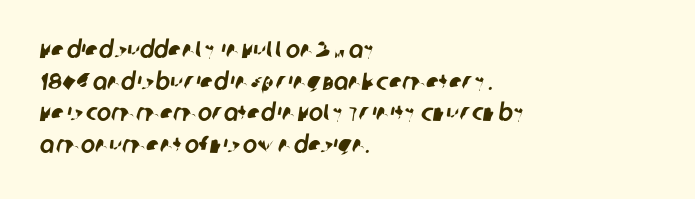
The image shows 24 px text type; set left-aligned, normal line spacing (1.32x), normal letter spacing, not underlined.
